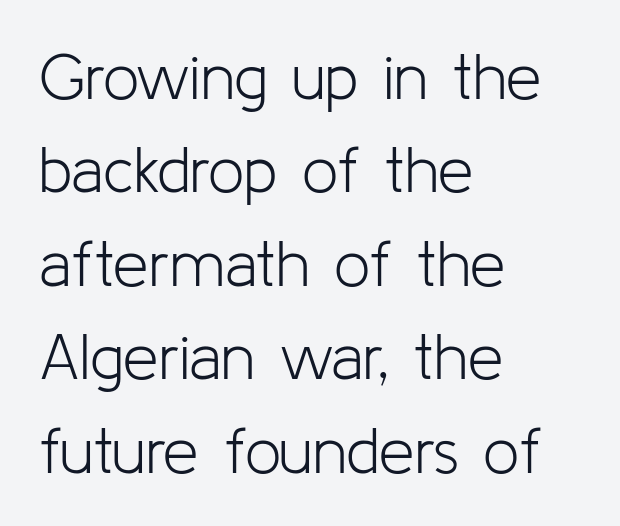
{"serif": "no", "italic": "no", "bold": "no", "weight": "light", "width": "normal", "stroke_contrast": "low", "x_height": "medium", "monospaced": "no", "underline": "no", "align": "left", "line_spacing": "normal", "line_spacing_ratio": 1.46, "letter_spacing": "normal", "letter_spacing_em": 0.0, "glyph_px": 64}
